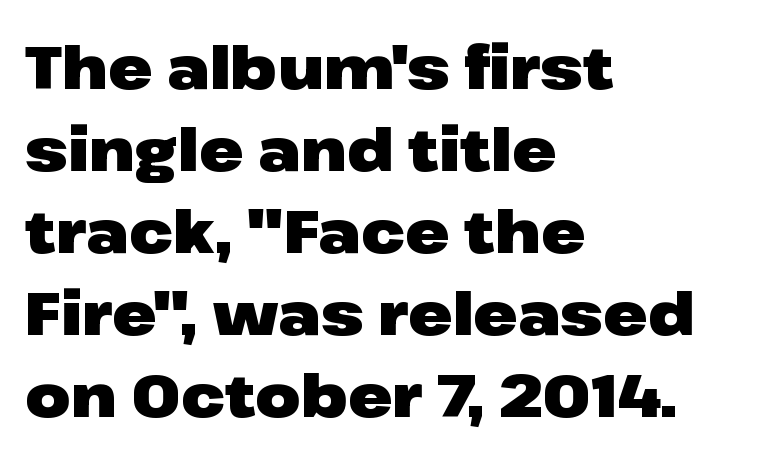
Q: Is the text bold? A: Yes.
Q: Is the text italic (slanted)? A: No, it is upright.
Q: Is the typeface a serif or a sans-serif typeface? A: Sans-serif.
Q: Is the text underlined? A: No.
Q: How is the paragraph aligned? A: Left-aligned.
Q: Is the spacing between letters normal or unusually wide? A: Normal.
Q: Is the spacing between lines tight, normal or loose? A: Normal.
Q: Width (condensed, normal, or wide)? A: Wide.
Q: Stroke contrast? A: Low.
Q: x-height? A: Medium.
Q: Monospaced? A: No.
